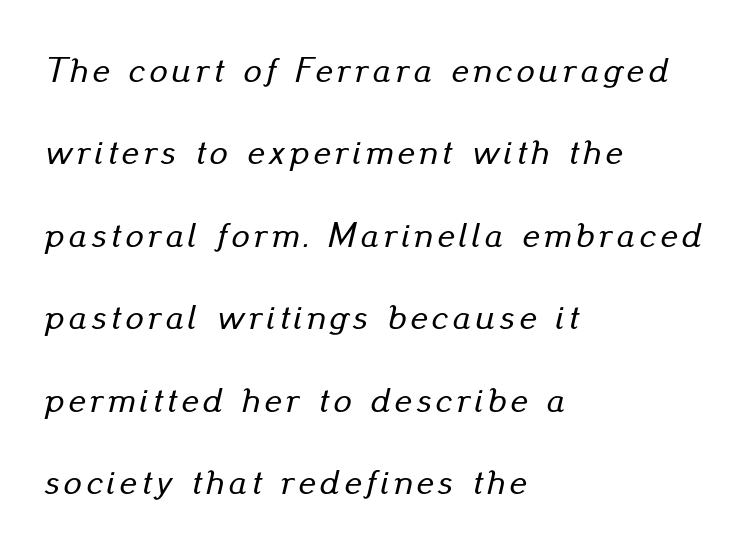
{"italic": "yes", "lean": "right", "slant_degrees": 13, "width": "normal", "stroke_contrast": "low", "x_height": "small", "monospaced": "no", "underline": "no", "align": "left", "line_spacing": "loose", "line_spacing_ratio": 2.29, "glyph_px": 36}
